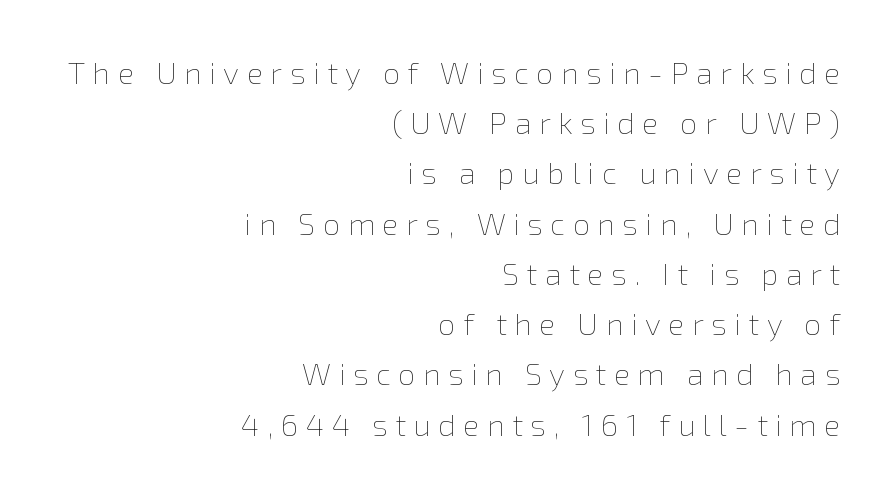
The image shows 31 px thin type, upright; set right-aligned, normal line spacing (1.62x), unusually wide letter spacing (+0.24 em), not underlined; low stroke contrast and a medium x-height.
